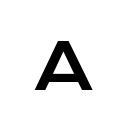
Q: Is the text italic (slanted)? A: No, it is upright.
Q: Is the typeface a serif or a sans-serif typeface? A: Sans-serif.
Q: Is the text underlined? A: No.
Q: Is the spacing between letters normal or unusually wide? A: Unusually wide.
Q: Width (condensed, normal, or wide)? A: Wide.
Q: Stroke contrast? A: Low.
Q: x-height? A: Medium.
Q: Monospaced? A: No.
